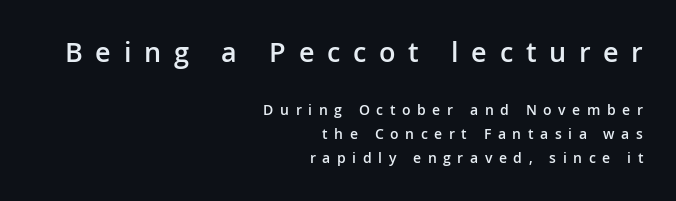
Q: Is the text bold? A: Semi-bold.
Q: Is the text italic (slanted)? A: No, it is upright.
Q: Is the text underlined? A: No.
Q: How is the paragraph aligned? A: Right-aligned.
Q: Is the spacing between letters normal or unusually wide? A: Unusually wide.
Q: Is the spacing between lines tight, normal or loose? A: Normal.
Q: Which block of text is set in a larger size, the first (top) or the second (bottom)? A: The first (top) one.
